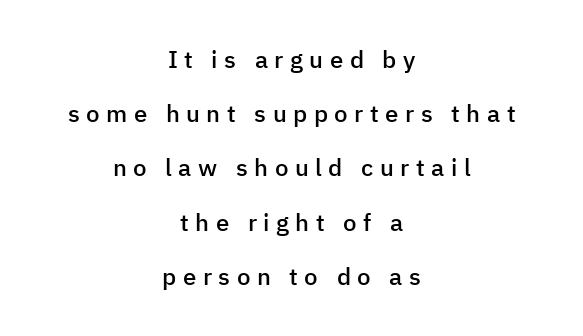
It's the straight-up-and-down kind of type. Set as a demibold, roughly 600 on the weight scale. You could only call the tracking loose — the letters float apart. Leftover space on each line is divided equally before and after the words. The space beneath each line is pristine and unruled. One glance says open: line gaps are wider than usual.
